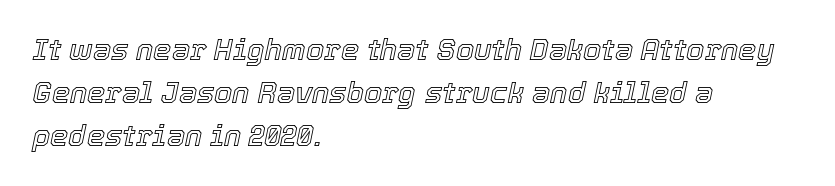
The image shows 29 px text type, italic (leaning right); set left-aligned, normal line spacing (1.49x), normal letter spacing, not underlined; a medium x-height.
